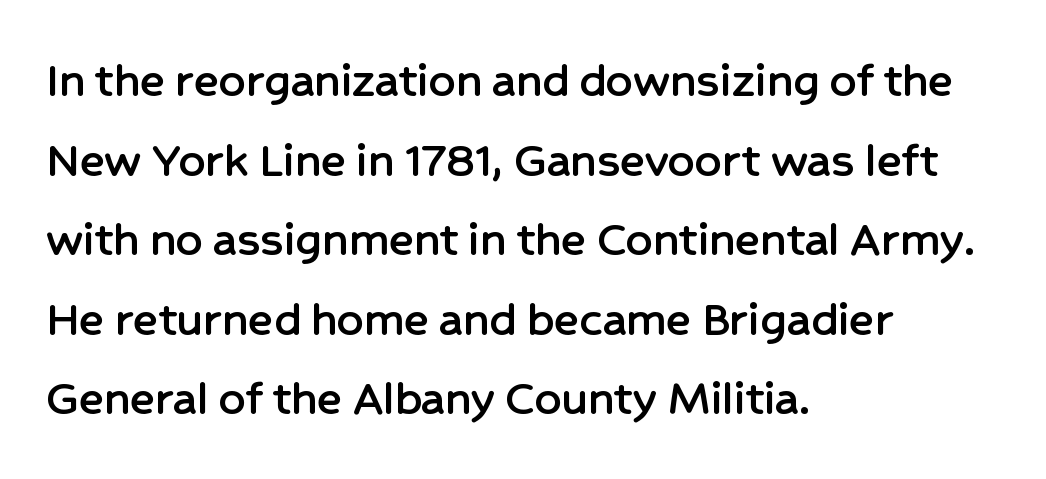
Q: Is the text italic (slanted)? A: No, it is upright.
Q: Is the typeface a serif or a sans-serif typeface? A: Sans-serif.
Q: Is the text underlined? A: No.
Q: How is the paragraph aligned? A: Left-aligned.
Q: Is the spacing between letters normal or unusually wide? A: Normal.
Q: Is the spacing between lines tight, normal or loose? A: Normal.
Q: Width (condensed, normal, or wide)? A: Normal.
Q: Stroke contrast? A: Low.
Q: x-height? A: Medium.
Q: Monospaced? A: No.
